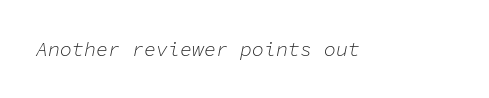
No heavy texture on the line: the type isn't bold. Words appear dense and cohesive because spacing is normal. The foot of each line stays bare and open. Does the lettering tilt? It does — this is italic.
